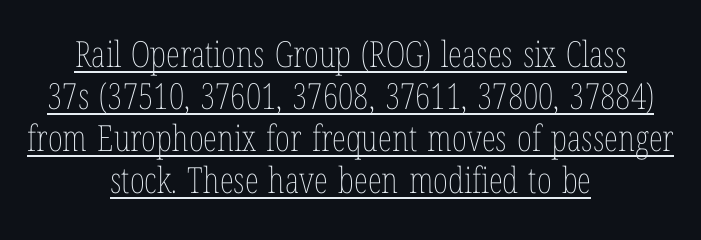
Compared with a typical body face, this is equally light or lighter still. These lines were composed using upright roman letters. This rendering features underlined lettering. Spacing between characters is what you'd get straight out of the box. The passage shown is typed in a proportional face where columns would drift.
